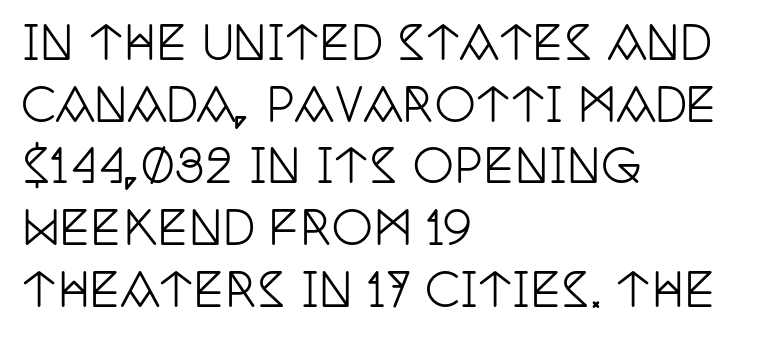
{"serif": "yes", "italic": "no", "width": "condensed", "stroke_contrast": "low", "x_height": "large", "monospaced": "no", "underline": "no", "align": "left", "line_spacing": "normal", "line_spacing_ratio": 1.34, "letter_spacing": "normal", "letter_spacing_em": 0.0, "glyph_px": 46}
